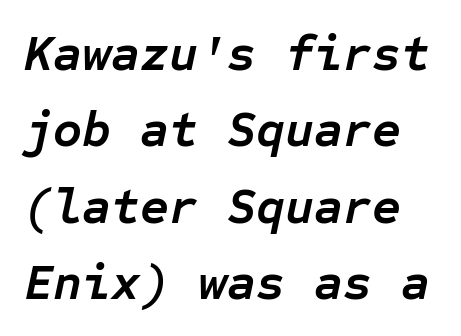
The image shows 50 px semibold type, italic (leaning right), monospaced; set normal line spacing (1.53x), normal letter spacing, not underlined; low stroke contrast and a medium x-height.
